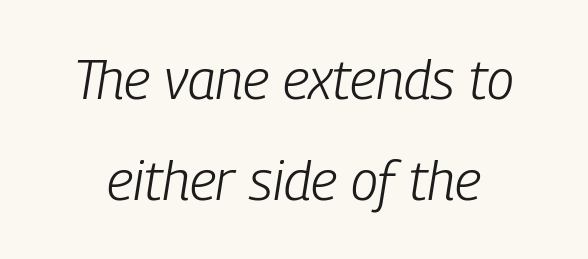
{"italic": "yes", "lean": "right", "slant_degrees": 9, "bold": "no", "weight": "light", "width": "condensed", "stroke_contrast": "low", "x_height": "medium", "monospaced": "no", "underline": "no", "line_spacing_ratio": 1.84, "letter_spacing": "normal", "letter_spacing_em": 0.0, "glyph_px": 55}
